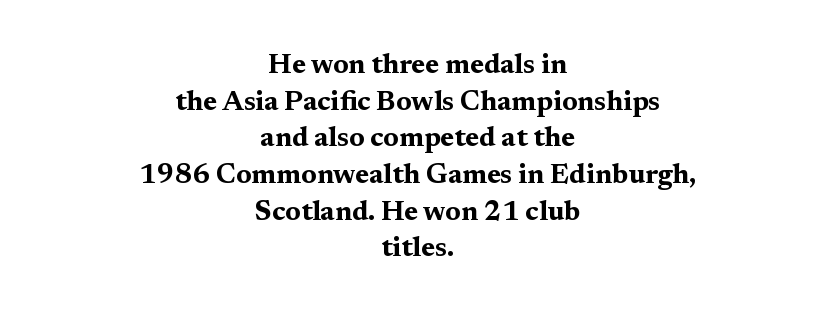
{"serif": "yes", "italic": "no", "bold": "yes", "weight": "bold", "width": "wide", "stroke_contrast": "medium", "x_height": "medium", "monospaced": "no", "underline": "no", "align": "center", "line_spacing": "normal", "line_spacing_ratio": 1.31, "letter_spacing": "normal", "letter_spacing_em": 0.0, "glyph_px": 28}
